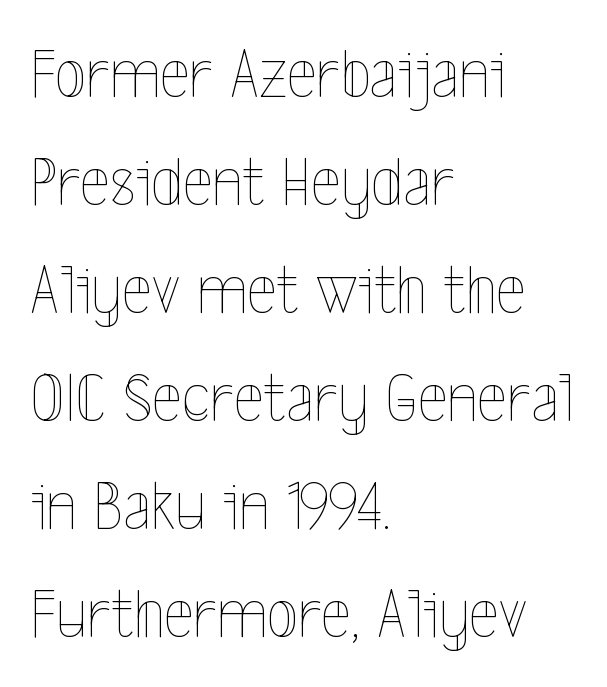
{"italic": "no", "bold": "no", "weight": "thin", "width": "condensed", "x_height": "medium", "monospaced": "no", "underline": "no", "align": "left", "line_spacing": "normal", "line_spacing_ratio": 1.5, "letter_spacing": "normal", "letter_spacing_em": 0.0, "glyph_px": 72}
